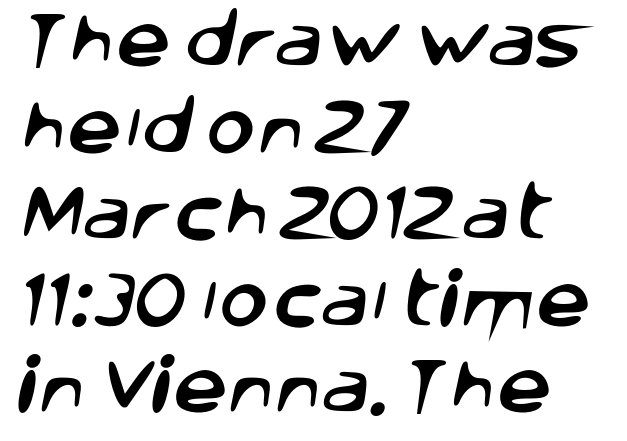
Q: Is the typeface a serif or a sans-serif typeface? A: Sans-serif.
Q: Is the text underlined? A: No.
Q: How is the paragraph aligned? A: Left-aligned.
Q: Is the spacing between letters normal or unusually wide? A: Normal.
Q: Is the spacing between lines tight, normal or loose? A: Normal.
Q: Width (condensed, normal, or wide)? A: Normal.
Q: Stroke contrast? A: Low.
Q: x-height? A: Large.
Q: Monospaced? A: No.
